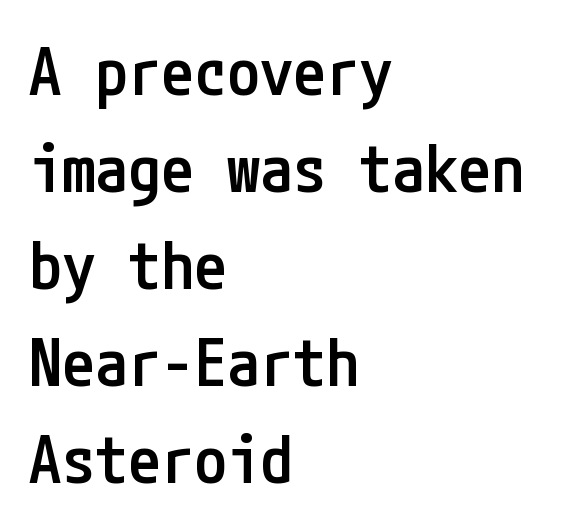
Weight: semibold (demi). Check where the strokes stop: nothing finishes them off — pure sans. The typography opts for an upright posture over an oblique one. Evenly set lines give the paragraph a standard silhouette. The words here are not underlined. A classic flush-left, rag-right setting is used for this passage.
